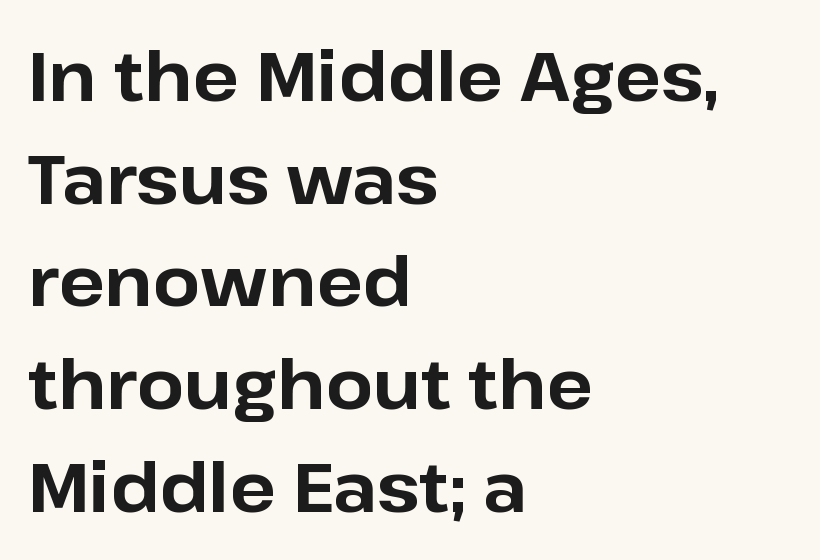
The image shows 68 px bold sans-serif type, upright; set left-aligned, normal line spacing (1.51x), normal letter spacing, not underlined; low stroke contrast and a medium x-height.
